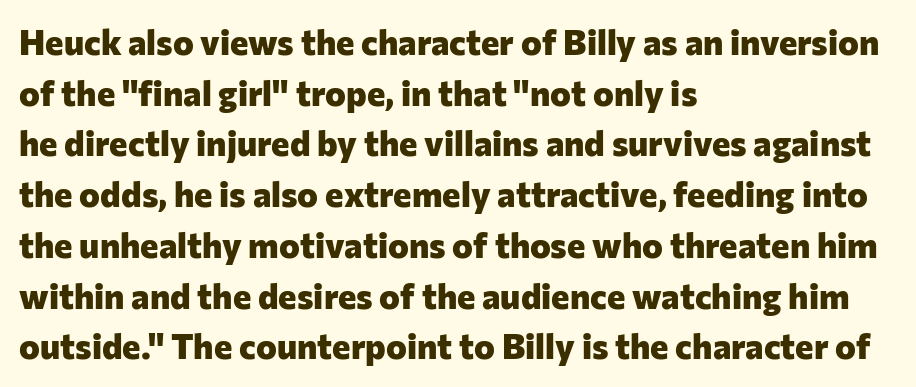
The image shows 35 px heavy sans-serif type, upright; set left-aligned, normal line spacing (1.45x), normal letter spacing, not underlined; low stroke contrast and a medium x-height.
